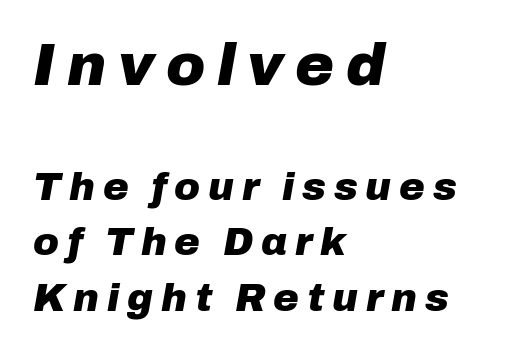
{"italic": "yes", "lean": "right", "slant_degrees": 10, "bold": "yes", "weight": "heavy", "width": "normal", "stroke_contrast": "low", "x_height": "medium", "monospaced": "no", "underline": "no", "align": "left", "line_spacing": "normal", "line_spacing_ratio": 1.43, "letter_spacing": "wide", "letter_spacing_em": 0.2, "larger_block": "first", "size_ratio": 1.51, "glyph_px": 59}
